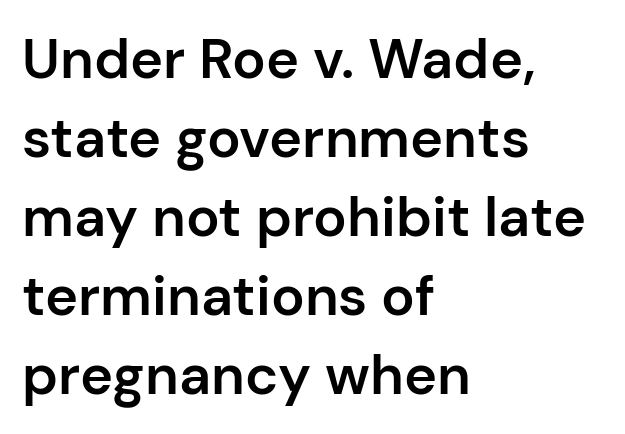
The image shows 56 px semibold sans-serif type, upright; set left-aligned, normal line spacing (1.41x), normal letter spacing, not underlined; low stroke contrast and a medium x-height.
